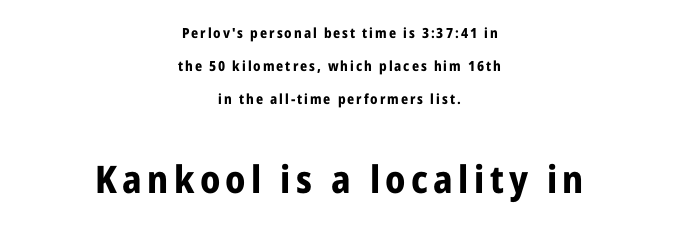
A typesetter would call this proportional, since set widths differ per character. The foot of each line stays bare and open. If you measured baseline to baseline, you'd find a long distance. The typesetter chose a symmetrical, centered arrangement here.
